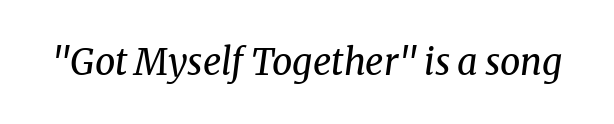
The image shows 36 px regular-weight serif type, italic (leaning right); set normal letter spacing, not underlined; medium stroke contrast and a medium x-height.
